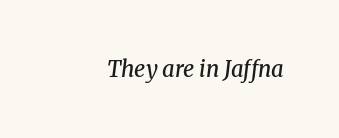
{"italic": "yes", "lean": "right", "slant_degrees": 8, "bold": "semi", "underline": "no", "letter_spacing": "normal", "letter_spacing_em": 0.0, "glyph_px": 22}
